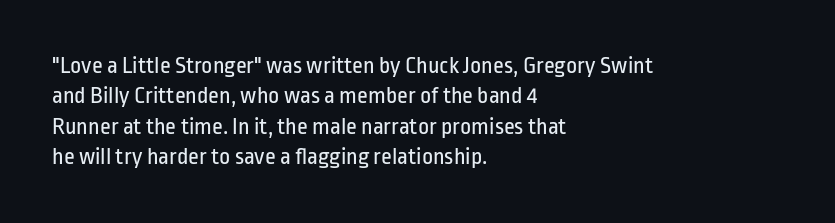
The image shows 24 px text type, upright; set left-aligned, normal line spacing (1.27x), normal letter spacing, not underlined.
